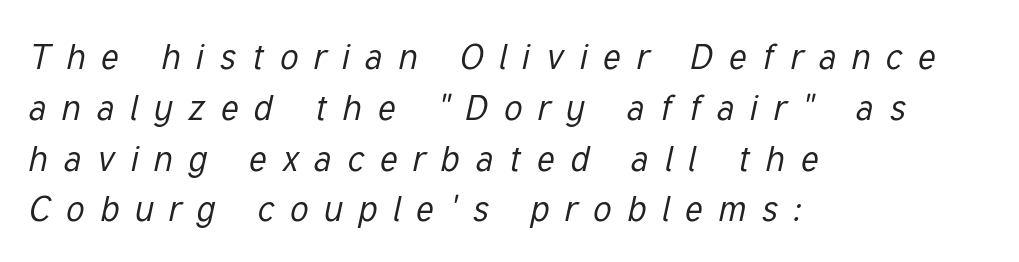
Q: Is the text bold? A: No.
Q: Is the text italic (slanted)? A: Yes, it leans right by about 12 degrees.
Q: Is the text underlined? A: No.
Q: How is the paragraph aligned? A: Left-aligned.
Q: Is the spacing between letters normal or unusually wide? A: Unusually wide.
Q: Is the spacing between lines tight, normal or loose? A: Normal.
Q: Width (condensed, normal, or wide)? A: Condensed.
Q: Stroke contrast? A: Low.
Q: x-height? A: Medium.
Q: Monospaced? A: No.
